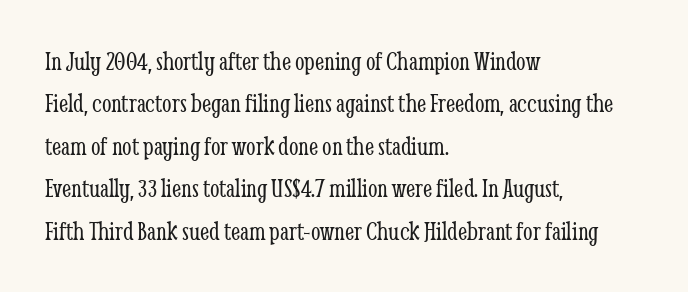
{"italic": "no", "bold": "no", "underline": "no", "align": "left", "line_spacing": "normal", "line_spacing_ratio": 1.57, "letter_spacing": "normal", "letter_spacing_em": 0.0, "glyph_px": 27}
